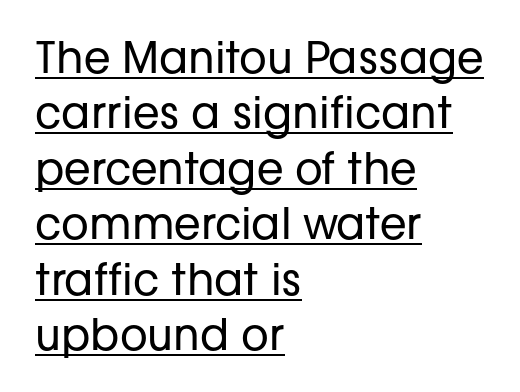
The image shows 43 px regular-weight sans-serif type, upright; set left-aligned, normal line spacing (1.29x), normal letter spacing, underlined; low stroke contrast and a medium x-height.
